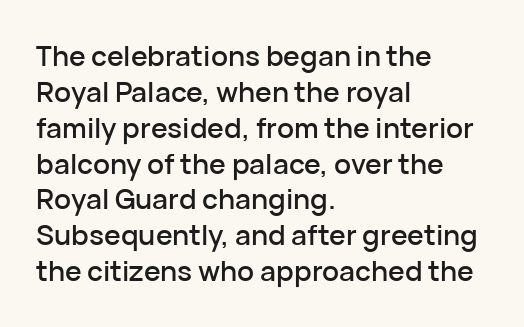
Nobody drew a line under any word here. Think of a printed novel: that variable character pitch is what you see here. Each line starts at the same left margin while the right side varies. What's the leading like? Ordinary, nothing unusual.
